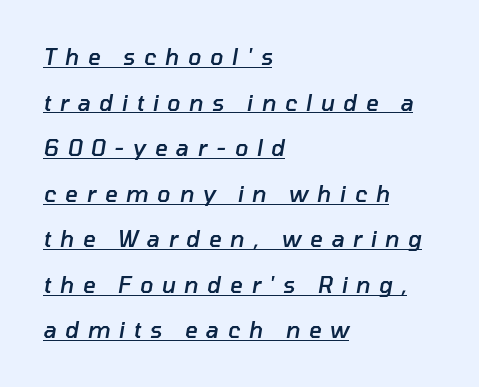
Q: Is the text bold? A: Semi-bold.
Q: Is the text italic (slanted)? A: Yes, it leans right by about 10 degrees.
Q: Is the text underlined? A: Yes.
Q: How is the paragraph aligned? A: Left-aligned.
Q: Is the spacing between letters normal or unusually wide? A: Unusually wide.
Q: Is the spacing between lines tight, normal or loose? A: Loose.
